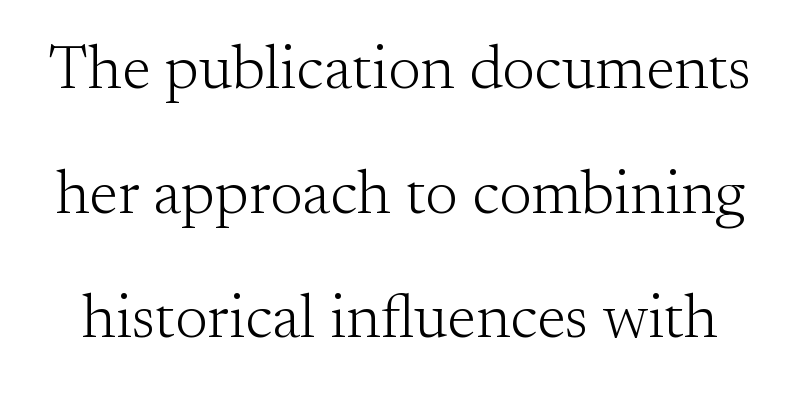
The image shows 62 px light serif type, upright; set loose line spacing (2.01x), normal letter spacing, not underlined; medium stroke contrast and a small x-height.
